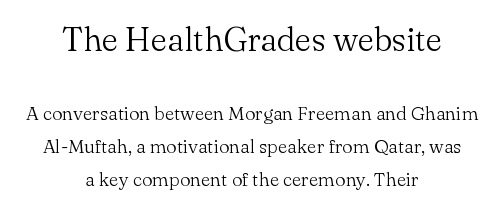
{"serif": "yes", "italic": "no", "bold": "no", "weight": "light", "width": "normal", "stroke_contrast": "medium", "x_height": "small", "monospaced": "no", "underline": "no", "align": "center", "line_spacing_ratio": 1.72, "letter_spacing": "normal", "letter_spacing_em": 0.0, "larger_block": "first", "size_ratio": 1.74, "glyph_px": 33}
